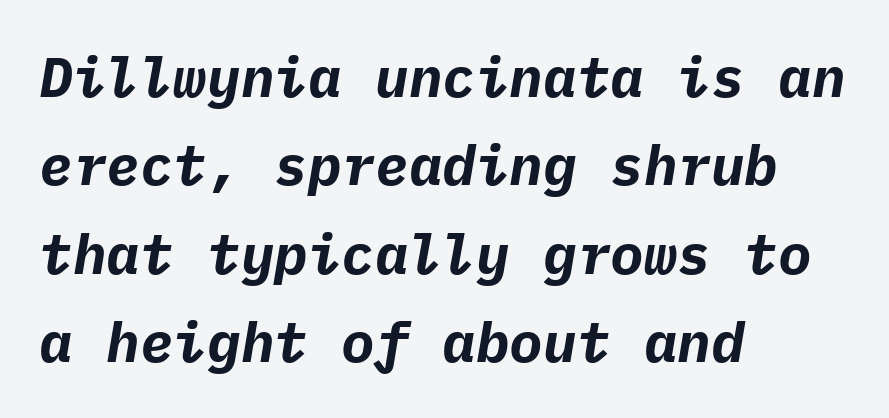
The image shows 56 px bold type, italic (leaning right), monospaced; set left-aligned, normal line spacing (1.58x), normal letter spacing, not underlined; low stroke contrast and a medium x-height.
